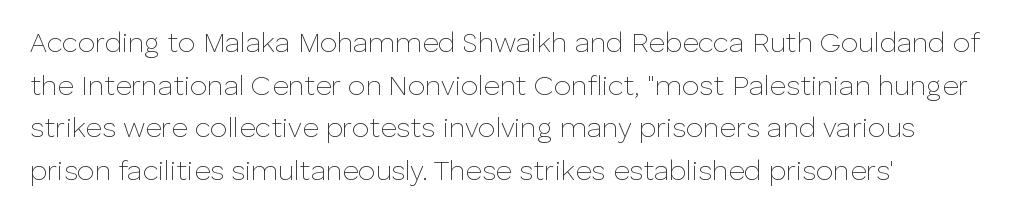
The image shows 28 px thin sans-serif type, upright; set left-aligned, normal line spacing (1.52x), normal letter spacing, not underlined; low stroke contrast and a medium x-height.
